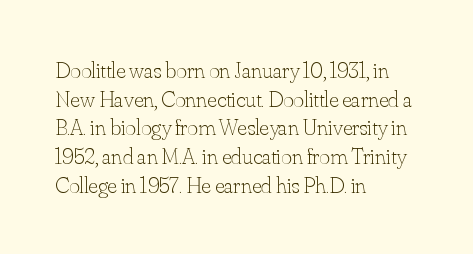
The image shows 23 px text type, upright; set left-aligned, normal line spacing (1.25x), normal letter spacing, not underlined.
